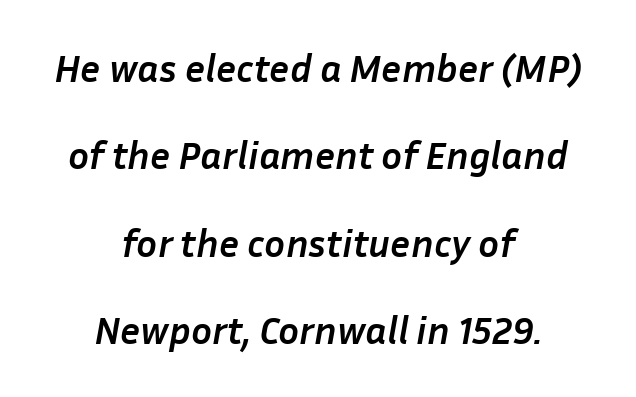
{"italic": "yes", "lean": "right", "slant_degrees": 10, "bold": "yes", "weight": "semibold", "width": "normal", "stroke_contrast": "low", "x_height": "medium", "monospaced": "no", "underline": "no", "align": "center", "line_spacing": "loose", "line_spacing_ratio": 2.24, "letter_spacing": "normal", "letter_spacing_em": 0.0, "glyph_px": 39}
